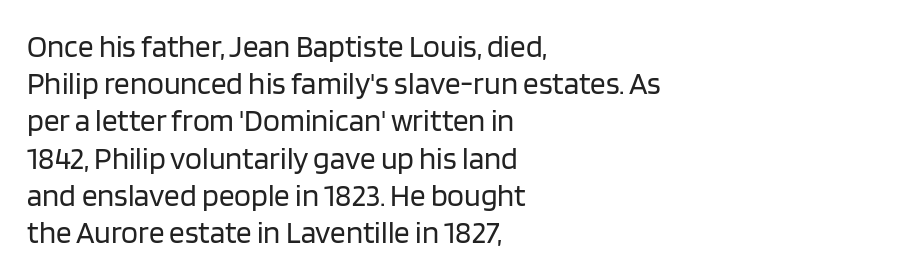
Q: Is the text bold? A: No.
Q: Is the text italic (slanted)? A: No, it is upright.
Q: Is the typeface a serif or a sans-serif typeface? A: Sans-serif.
Q: Is the text underlined? A: No.
Q: How is the paragraph aligned? A: Left-aligned.
Q: Is the spacing between letters normal or unusually wide? A: Normal.
Q: Width (condensed, normal, or wide)? A: Normal.
Q: Stroke contrast? A: Low.
Q: x-height? A: Large.
Q: Monospaced? A: No.
